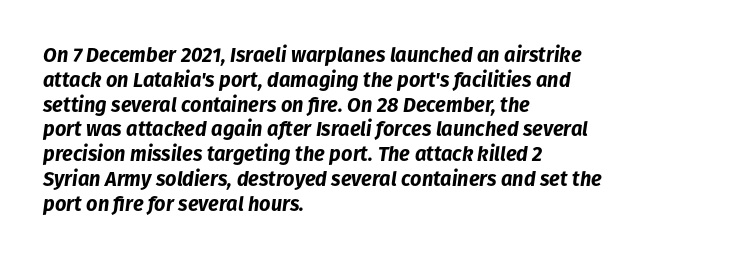
The image shows 20 px bold type, italic (leaning right); set left-aligned, line spacing 1.24x, normal letter spacing, not underlined.
